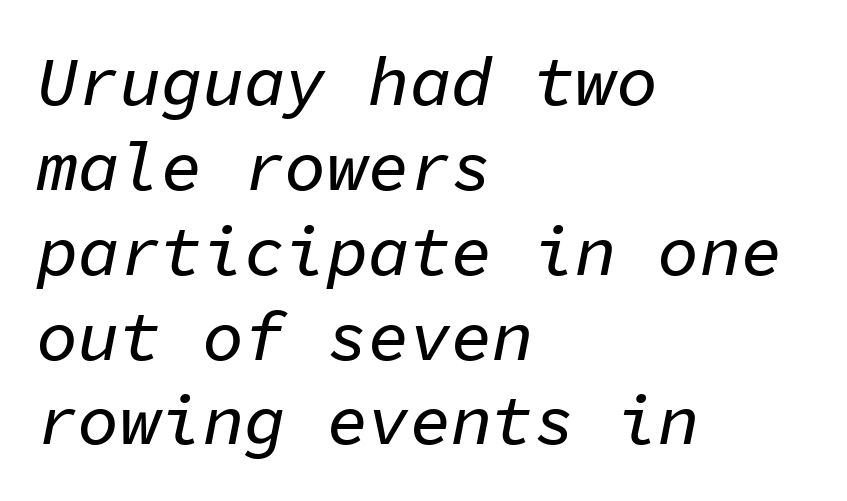
{"italic": "yes", "lean": "right", "slant_degrees": 11, "width": "normal", "stroke_contrast": "low", "x_height": "medium", "monospaced": "yes", "underline": "no", "align": "left", "line_spacing_ratio": 1.23, "letter_spacing": "normal", "letter_spacing_em": 0.0, "glyph_px": 69}
